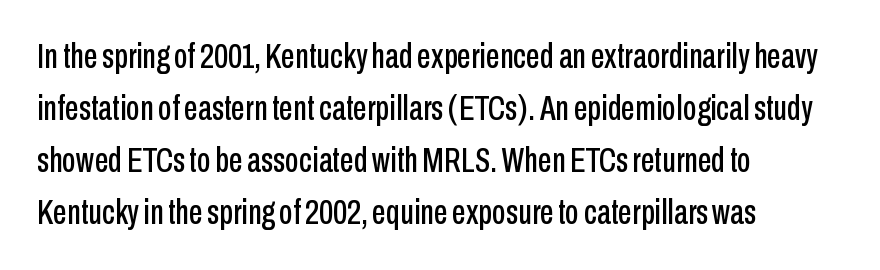
The image shows 35 px condensed sans-serif type, upright; set left-aligned, normal line spacing (1.49x), normal letter spacing, not underlined; low stroke contrast and a medium x-height.
